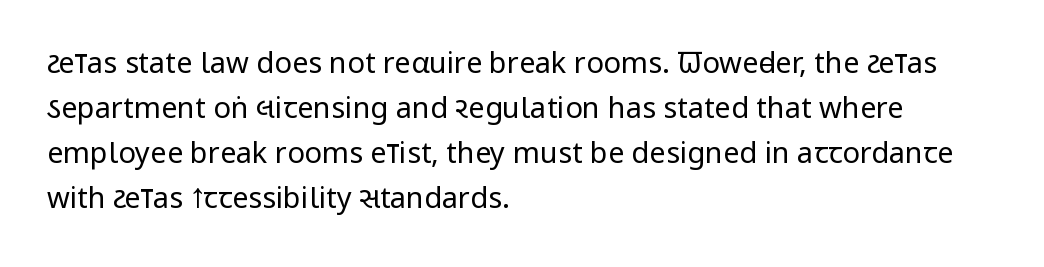
Characters follow at the spacing the type designer built in. Is the type heavy? It reads as light-to-regular instead. The letters stand straight up with perfectly vertical stems. Examine the stroke ends and you'll find no serifs. Notice how the passage keeps a crisp vertical edge on the left only. The rendering uses natural spacing where letterforms have individual widths.
